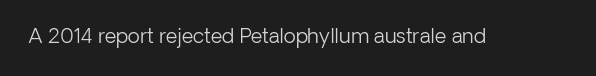
The image shows 20 px text type, upright; set normal letter spacing, not underlined.
